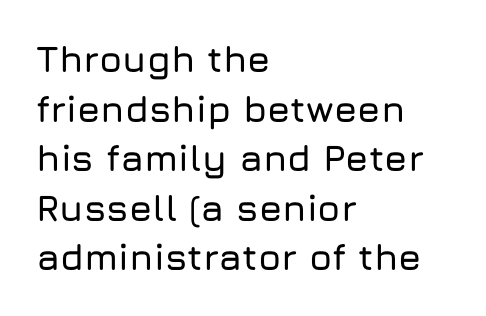
{"serif": "no", "italic": "no", "width": "normal", "stroke_contrast": "low", "x_height": "medium", "monospaced": "no", "underline": "no", "align": "left", "line_spacing": "normal", "line_spacing_ratio": 1.34, "letter_spacing": "normal", "letter_spacing_em": 0.0, "glyph_px": 37}
